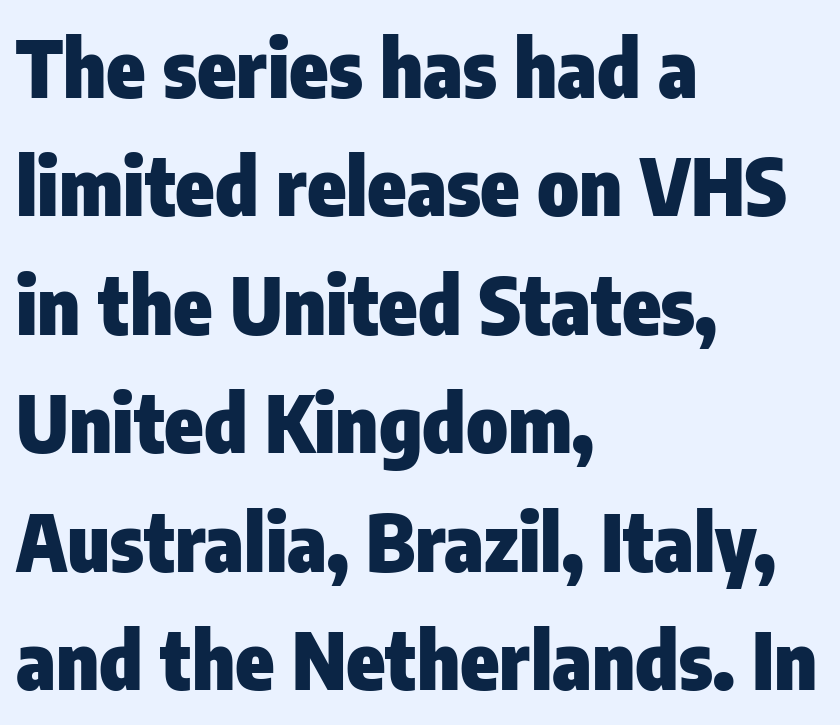
Short and long lines alike share a common starting point at left. Vertical strokes here are truly vertical. The glyphs are unaccompanied by any horizontal stroke below them. The rendering uses a moderate line-height, typical for paragraphs. Glyph-to-glyph distance matches everyday printed text. This rendering employs a face without finishing strokes, i.e., a sans-serif.
